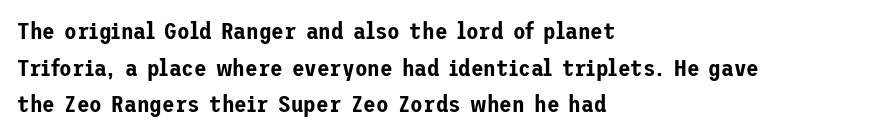
The image shows 23 px text type, upright; set left-aligned, normal line spacing (1.59x), normal letter spacing, not underlined.
